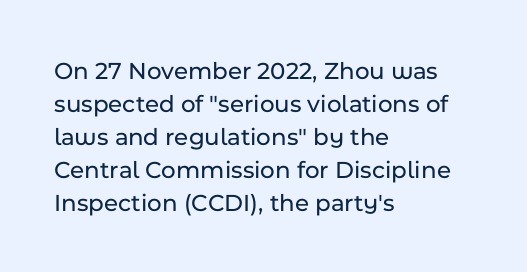
The image shows 25 px text type, upright; set left-aligned, normal line spacing (1.32x), normal letter spacing, not underlined.
